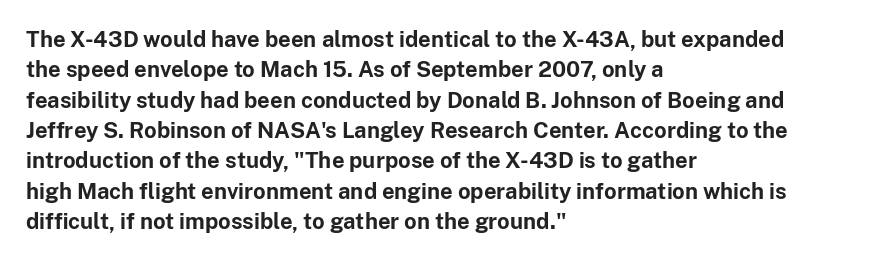
Q: Is the text bold? A: Yes.
Q: Is the text italic (slanted)? A: No, it is upright.
Q: Is the text underlined? A: No.
Q: How is the paragraph aligned? A: Left-aligned.
Q: Is the spacing between letters normal or unusually wide? A: Normal.
Q: Is the spacing between lines tight, normal or loose? A: Normal.
